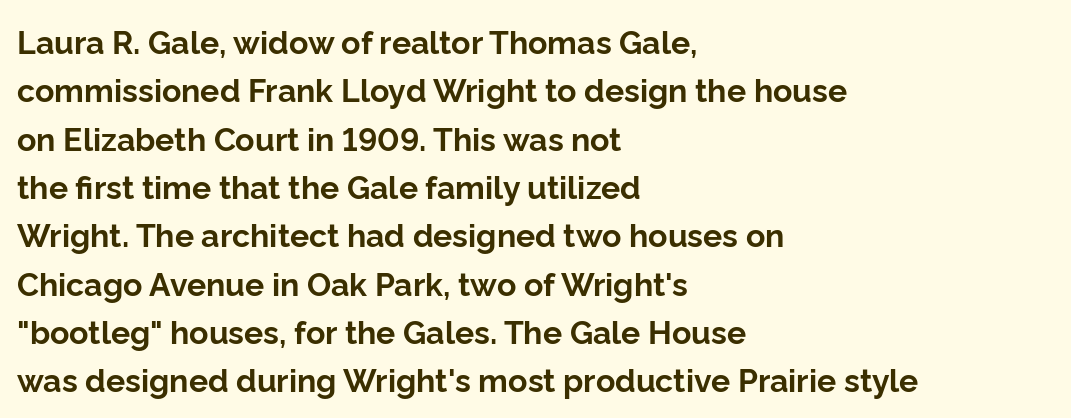
Q: Is the text bold? A: Yes.
Q: Is the text italic (slanted)? A: No, it is upright.
Q: Is the typeface a serif or a sans-serif typeface? A: Sans-serif.
Q: Is the text underlined? A: No.
Q: How is the paragraph aligned? A: Left-aligned.
Q: Is the spacing between letters normal or unusually wide? A: Normal.
Q: Is the spacing between lines tight, normal or loose? A: Normal.
Q: Width (condensed, normal, or wide)? A: Normal.
Q: Stroke contrast? A: Low.
Q: x-height? A: Medium.
Q: Monospaced? A: No.
